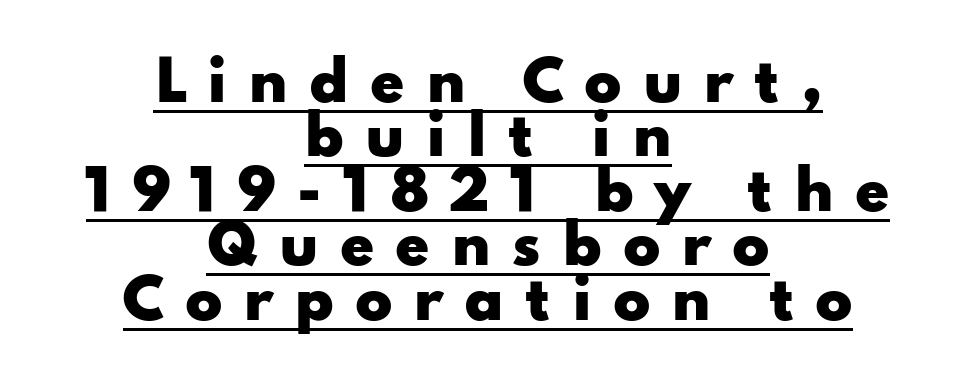
Horizontally, the lines are justified to the midpoint only. A typesetter would call this heavily tracked-out type. A roman cut, with each character standing at attention. The glyphs in this specimen are sans serif. The rendering uses natural spacing where letterforms have individual widths. Underlining? Definitely there.
